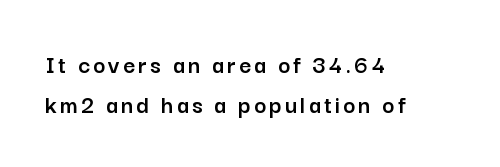
Short and long lines alike share a common starting point at left. Is there any slant? The stems are plumb. The baseline area is clear. The space between consecutive lines is moderate.
